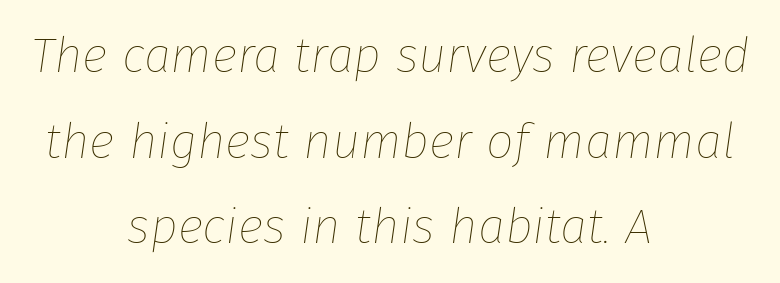
{"italic": "yes", "lean": "right", "slant_degrees": 8, "bold": "no", "weight": "thin", "width": "normal", "stroke_contrast": "low", "x_height": "medium", "monospaced": "no", "underline": "no", "align": "center", "line_spacing_ratio": 1.75, "letter_spacing": "normal", "letter_spacing_em": 0.0, "glyph_px": 49}
